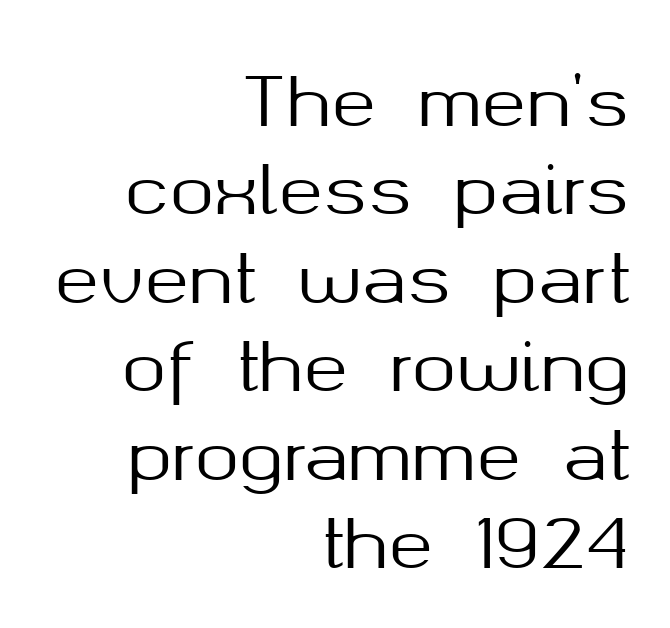
The image shows 67 px sans-serif type, upright; set right-aligned, normal line spacing (1.32x), normal letter spacing, not underlined; medium stroke contrast and a medium x-height.
